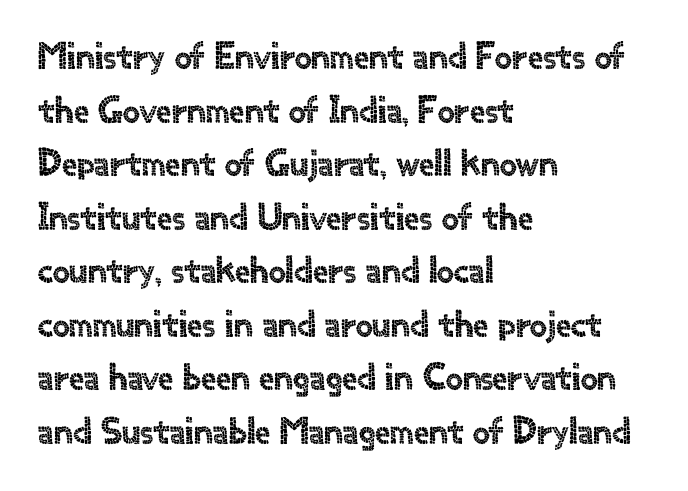
{"serif": "no", "italic": "no", "width": "normal", "x_height": "small", "monospaced": "no", "underline": "no", "align": "left", "line_spacing": "normal", "line_spacing_ratio": 1.41, "letter_spacing": "normal", "letter_spacing_em": 0.0, "glyph_px": 38}
